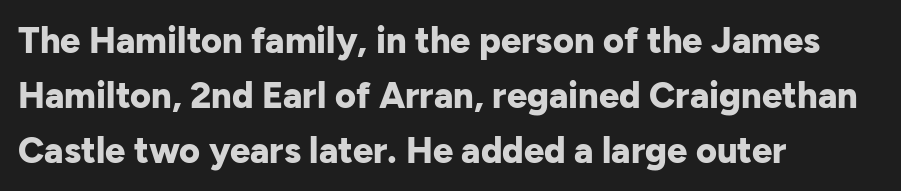
The image shows 36 px bold sans-serif type, upright; set left-aligned, normal line spacing (1.53x), normal letter spacing, not underlined; low stroke contrast and a medium x-height.
